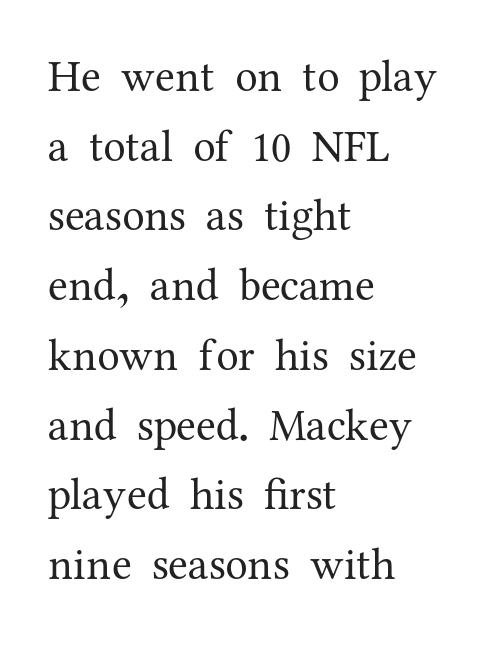
Spacing verdict: proportional, widths tailored to each character. The rendering shows small feet on the letterforms — a serif design. In terms of leading, this rendering sits right in the middle. If you drew a line through each stem, it would be perfectly vertical. Stroke mass is kept to a normal reading level or below.
